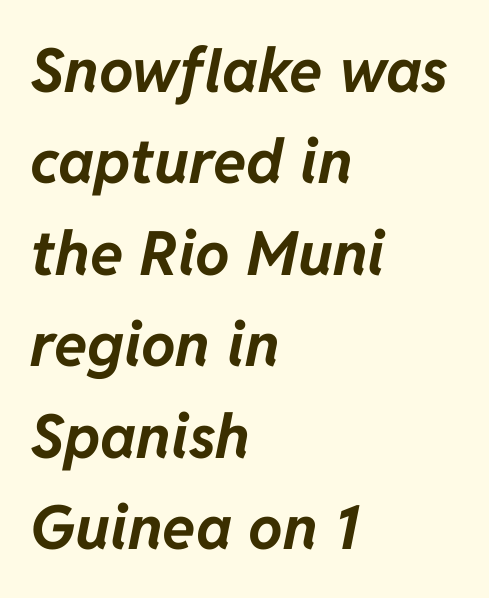
The image shows 61 px bold type, italic (leaning right); set left-aligned, normal line spacing (1.5x), normal letter spacing, not underlined; low stroke contrast and a medium x-height.
